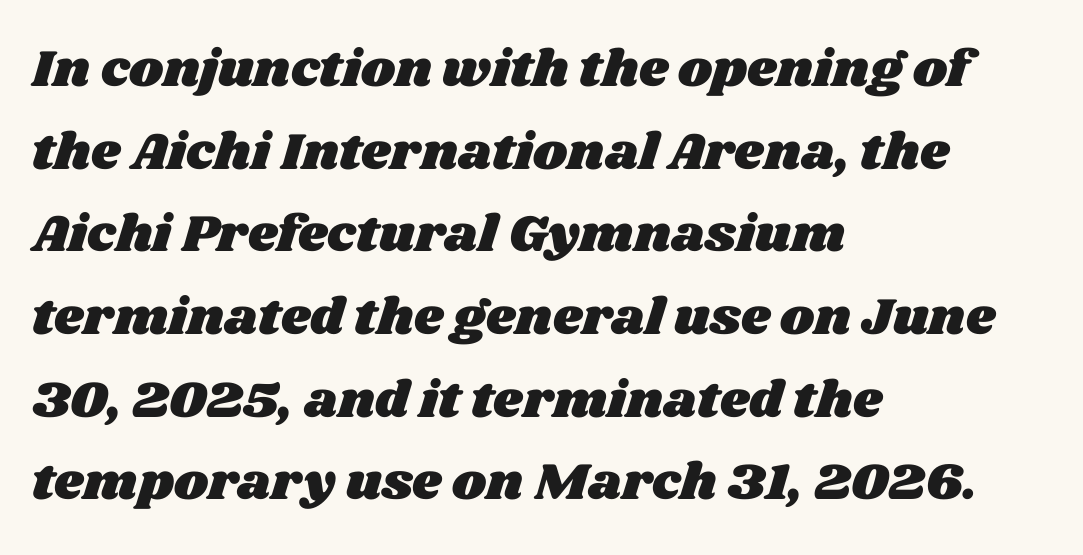
Vertical spacing — default. Looks like regular typesetting: each glyph gets only the width it needs. Words appear dense and cohesive because spacing is normal. The baseline area is clear. The paragraph has a hard left edge and a soft right edge.
